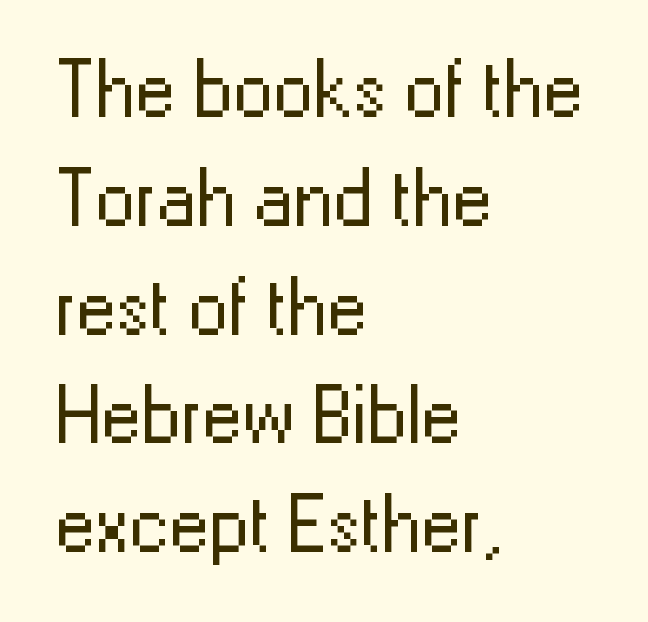
{"serif": "no", "italic": "no", "bold": "no", "weight": "regular", "width": "normal", "stroke_contrast": "low", "x_height": "medium", "monospaced": "no", "underline": "no", "align": "left", "line_spacing": "normal", "line_spacing_ratio": 1.36, "letter_spacing": "normal", "letter_spacing_em": 0.0, "glyph_px": 80}
